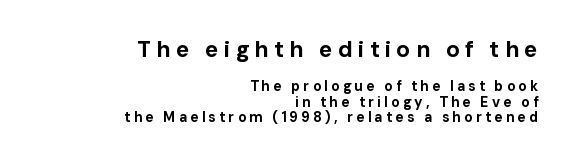
The image shows 23 px bold type, upright; set right-aligned, tight line spacing (1.09x), unusually wide letter spacing (+0.22 em), not underlined; the first (top) block is 1.64x larger.
